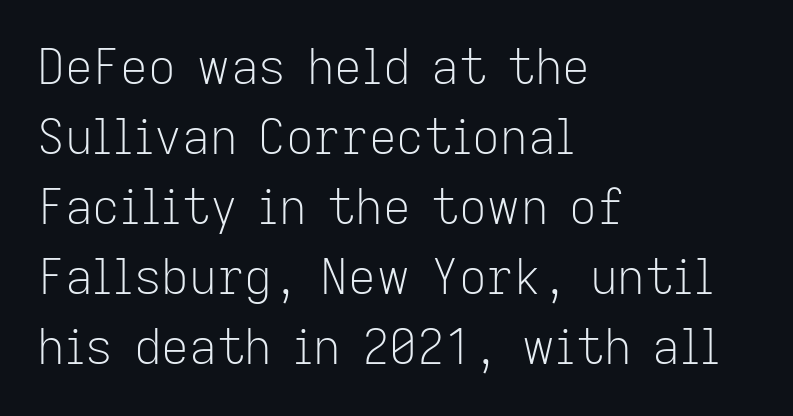
Evenly set lines give the paragraph a standard silhouette. The designer went with a sans here, leaving each stem footless. The zone under the glyphs is completely vacant. You could not count columns in this text — the font is proportionally spaced. Compared with typical body copy, the letter spacing here is the same. The type sits square on the baseline with zero lean.
